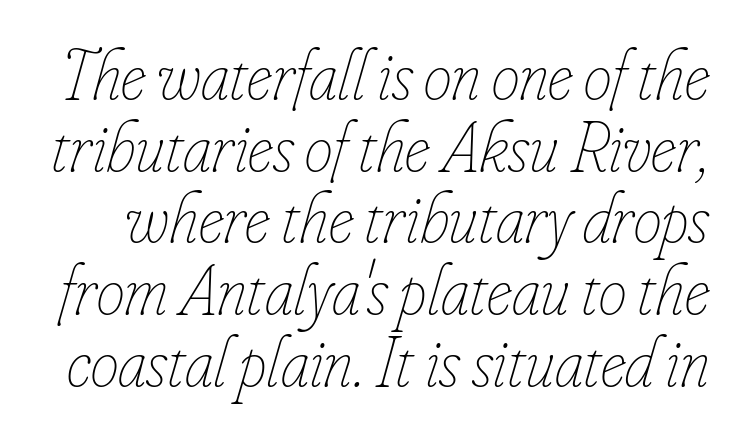
The image shows 71 px thin, condensed type, italic (leaning right); set tight line spacing (1.01x), normal letter spacing, not underlined; low stroke contrast and a small x-height.
